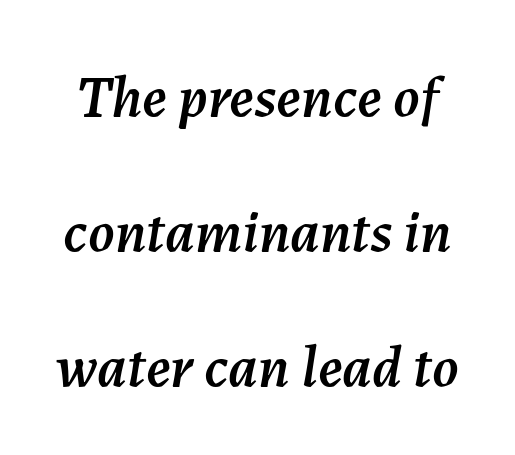
Do the characters align in a grid? No, the font is proportional. How are the letters spaced? Ordinarily, with no added tracking. The foot of each line stays bare and open. Interline gaps are noticeably wide in this sample.
